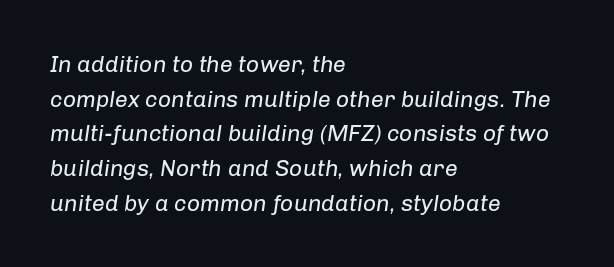
Q: Is the text bold? A: No.
Q: Is the text italic (slanted)? A: Yes, it leans right by about 8 degrees.
Q: Is the text underlined? A: No.
Q: How is the paragraph aligned? A: Left-aligned.
Q: Is the spacing between letters normal or unusually wide? A: Normal.
Q: Is the spacing between lines tight, normal or loose? A: Normal.
